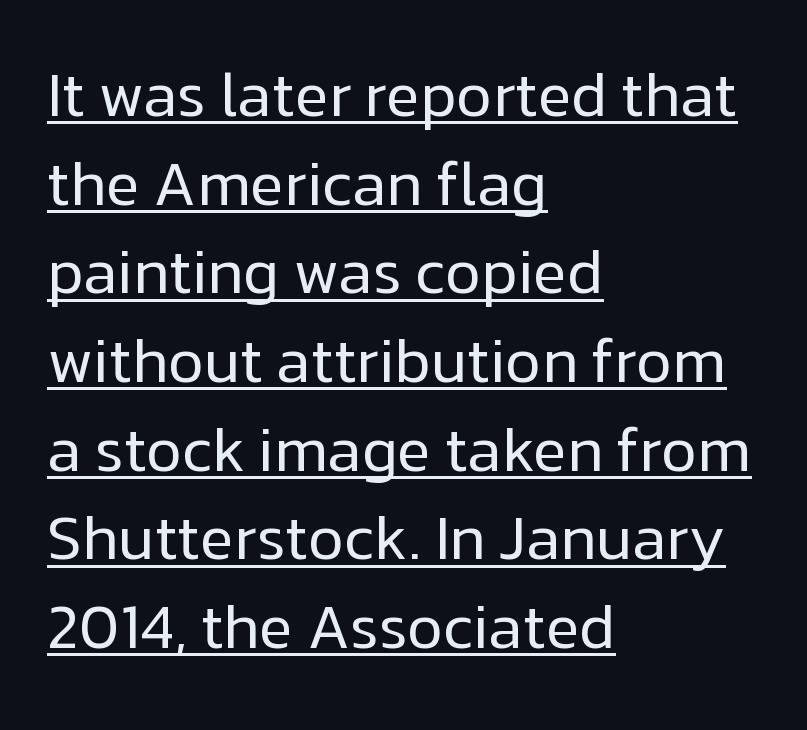
{"serif": "no", "italic": "no", "bold": "no", "weight": "regular", "width": "normal", "stroke_contrast": "low", "x_height": "medium", "monospaced": "no", "underline": "yes", "align": "left", "line_spacing": "normal", "line_spacing_ratio": 1.43, "letter_spacing": "normal", "letter_spacing_em": 0.0, "glyph_px": 62}
